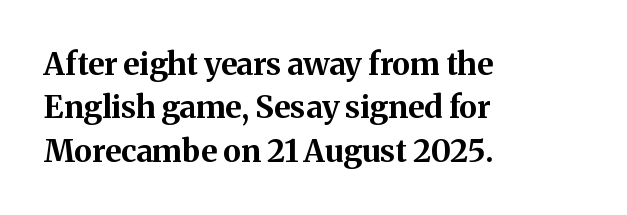
Q: Is the text bold? A: Yes.
Q: Is the text italic (slanted)? A: No, it is upright.
Q: Is the typeface a serif or a sans-serif typeface? A: Serif.
Q: Is the text underlined? A: No.
Q: How is the paragraph aligned? A: Left-aligned.
Q: Is the spacing between letters normal or unusually wide? A: Normal.
Q: Is the spacing between lines tight, normal or loose? A: Normal.
Q: Width (condensed, normal, or wide)? A: Normal.
Q: Stroke contrast? A: Medium.
Q: x-height? A: Medium.
Q: Monospaced? A: No.
